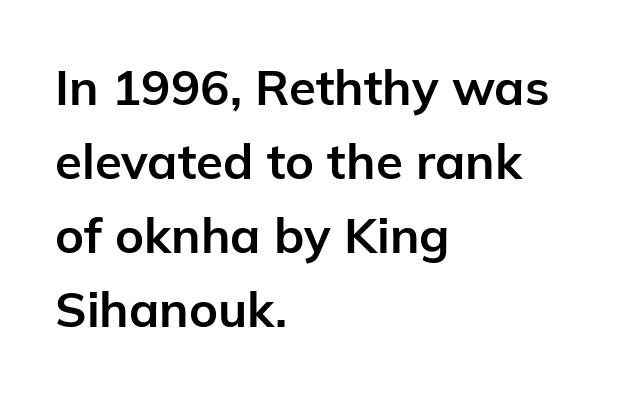
{"serif": "no", "italic": "no", "bold": "yes", "weight": "bold", "width": "normal", "stroke_contrast": "low", "x_height": "medium", "monospaced": "no", "underline": "no", "align": "left", "line_spacing": "normal", "line_spacing_ratio": 1.51, "letter_spacing": "normal", "letter_spacing_em": 0.0, "glyph_px": 49}
